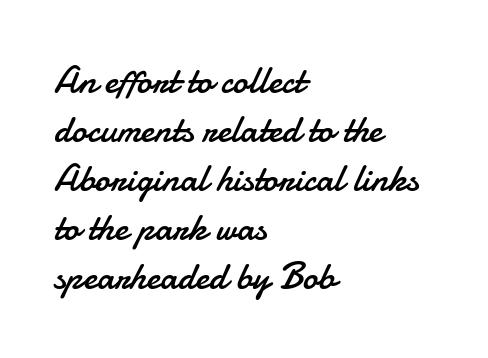
Each word holds together tightly as a unit, with standard inter-letter gaps. To sum up the face: it is a sans, with no serifs. The passage shown is not bold in any degree. Here the designer chose a conventional face with non-uniform glyph widths.
